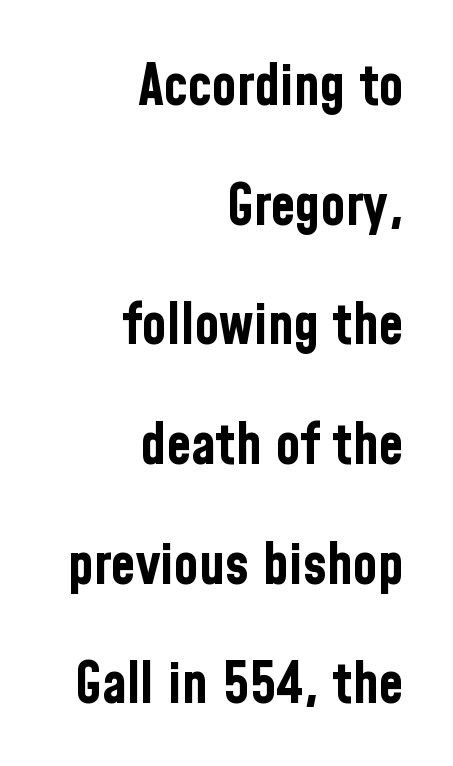
Q: Is the text bold? A: Yes.
Q: Is the text italic (slanted)? A: No, it is upright.
Q: Is the typeface a serif or a sans-serif typeface? A: Sans-serif.
Q: Is the text underlined? A: No.
Q: How is the paragraph aligned? A: Right-aligned.
Q: Is the spacing between letters normal or unusually wide? A: Normal.
Q: Is the spacing between lines tight, normal or loose? A: Loose.
Q: Width (condensed, normal, or wide)? A: Condensed.
Q: Stroke contrast? A: Low.
Q: x-height? A: Medium.
Q: Monospaced? A: No.
